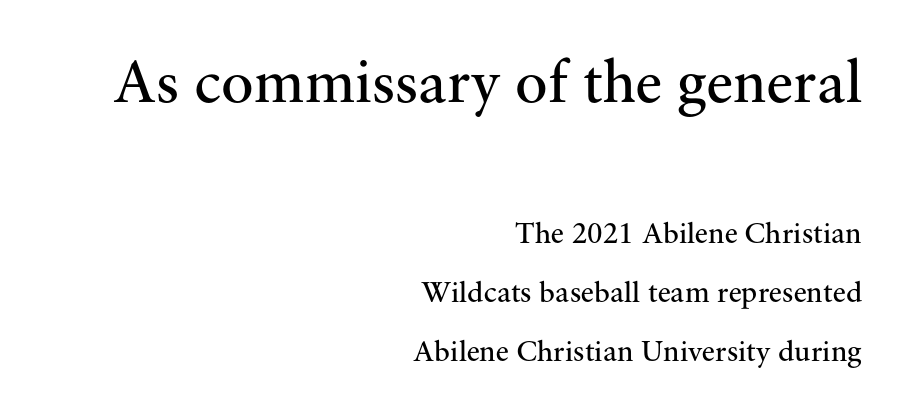
Line ends are locked; line starts wander. Two sizes are in play, and the larger belongs to the first block. The rendering keeps characters at their native spacing. Ink coverage per letter is moderate at most. Nope, not italic — everything's standing straight. Unlike a clean sans, this face finishes its strokes with serifs.
